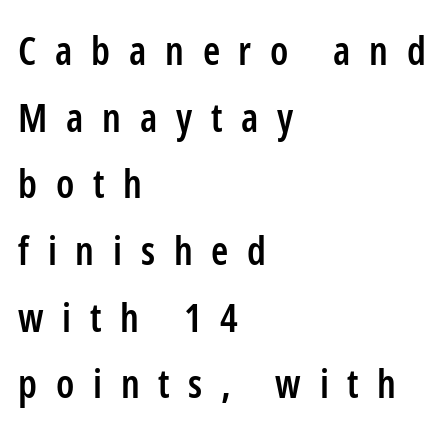
The image shows 39 px semibold, condensed sans-serif type, upright; set left-aligned, line spacing 1.71x, unusually wide letter spacing (+0.48 em), not underlined; low stroke contrast and a medium x-height.
